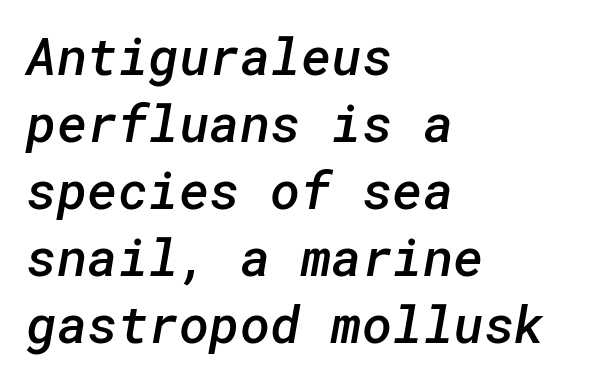
{"serif": "no", "bold": "semi", "weight": "semibold", "width": "normal", "stroke_contrast": "low", "x_height": "medium", "underline": "no", "align": "left", "line_spacing": "normal", "line_spacing_ratio": 1.29, "letter_spacing": "normal", "letter_spacing_em": 0.0, "glyph_px": 52}
